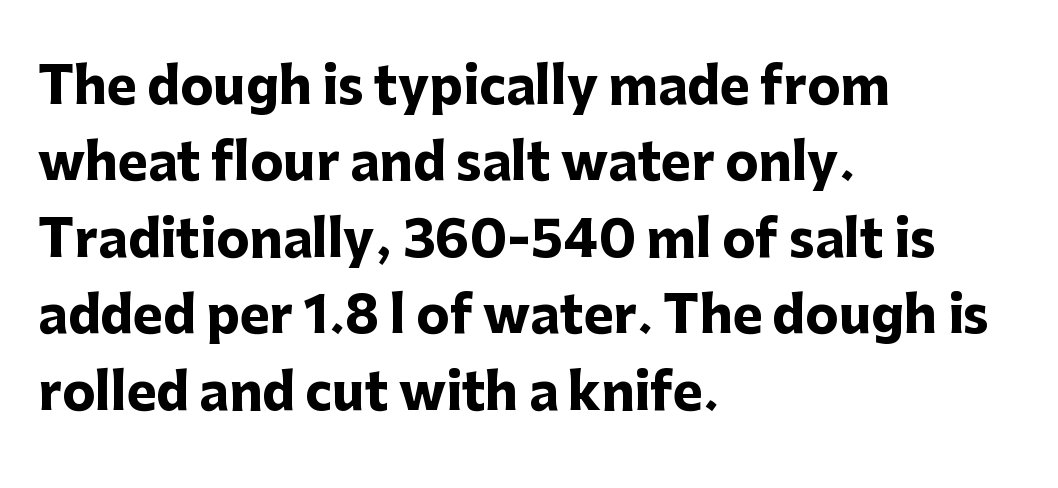
{"serif": "no", "italic": "no", "bold": "yes", "weight": "heavy", "width": "normal", "stroke_contrast": "low", "x_height": "medium", "monospaced": "no", "underline": "no", "align": "left", "line_spacing": "normal", "line_spacing_ratio": 1.53, "letter_spacing": "normal", "letter_spacing_em": 0.0, "glyph_px": 50}
